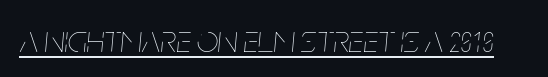
Q: Is the text bold? A: No.
Q: Is the text italic (slanted)? A: Yes, it leans right by about 5 degrees.
Q: Is the text underlined? A: Yes.
Q: Is the spacing between letters normal or unusually wide? A: Normal.
Q: Width (condensed, normal, or wide)? A: Condensed.
Q: Stroke contrast? A: Low.
Q: x-height? A: Large.
Q: Monospaced? A: No.
